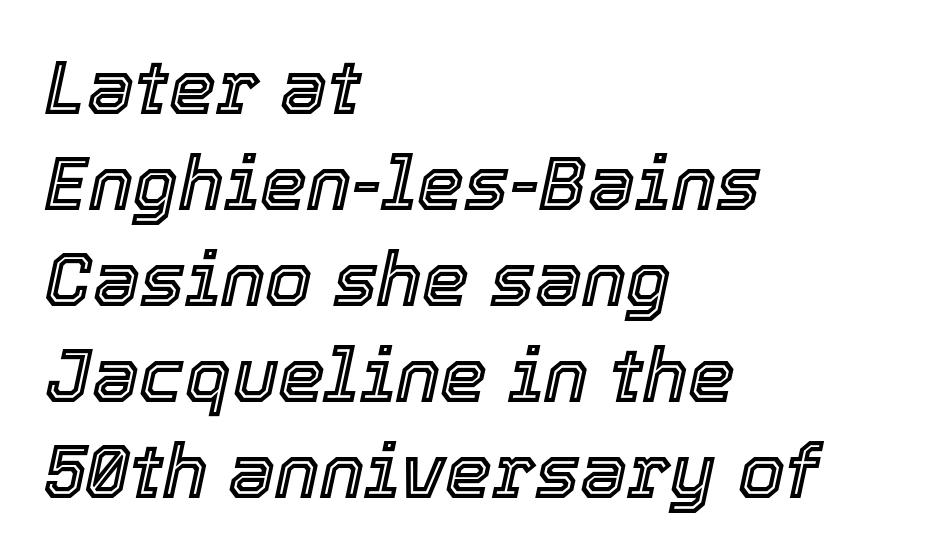
The foot of each line stays bare and open. Line spacing here is normal. This sample is left-justified, so line endings fall wherever the words run out. The text carries the slant typical of an italic or oblique font. Note the varied advance widths — an 'i' is clearly narrower than an 'm'. These lines keep a tight, regular rhythm from letter to letter.
